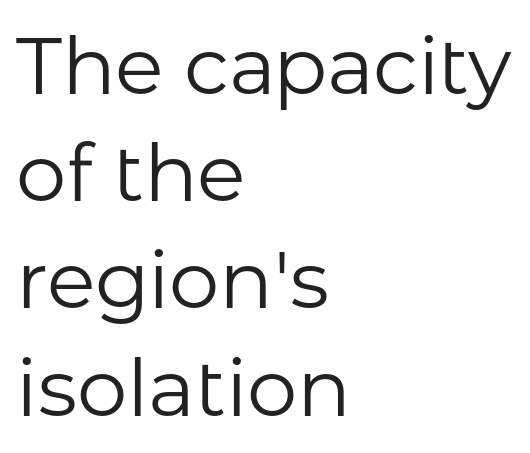
Q: Is the text bold? A: No.
Q: Is the text italic (slanted)? A: No, it is upright.
Q: Is the typeface a serif or a sans-serif typeface? A: Sans-serif.
Q: Is the text underlined? A: No.
Q: How is the paragraph aligned? A: Left-aligned.
Q: Is the spacing between letters normal or unusually wide? A: Normal.
Q: Is the spacing between lines tight, normal or loose? A: Normal.
Q: Width (condensed, normal, or wide)? A: Normal.
Q: Stroke contrast? A: Low.
Q: x-height? A: Medium.
Q: Monospaced? A: No.
